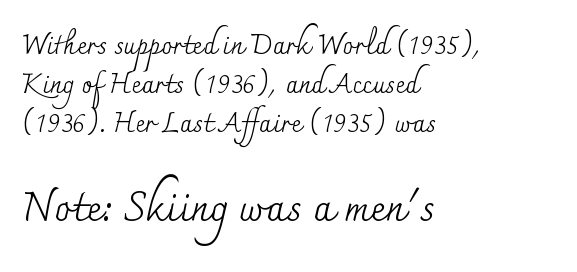
The image shows 41 px regular-weight serif type; set left-aligned, normal line spacing (1.45x), normal letter spacing, not underlined; the second (bottom) block is 1.52x larger; medium stroke contrast and a small x-height.
